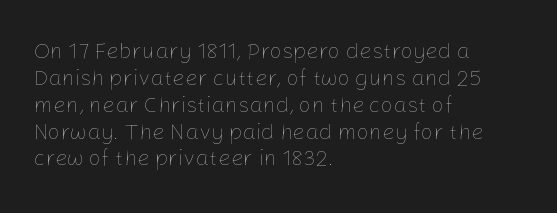
Q: Is the text bold? A: No.
Q: Is the text italic (slanted)? A: No, it is upright.
Q: Is the text underlined? A: No.
Q: How is the paragraph aligned? A: Left-aligned.
Q: Is the spacing between letters normal or unusually wide? A: Normal.
